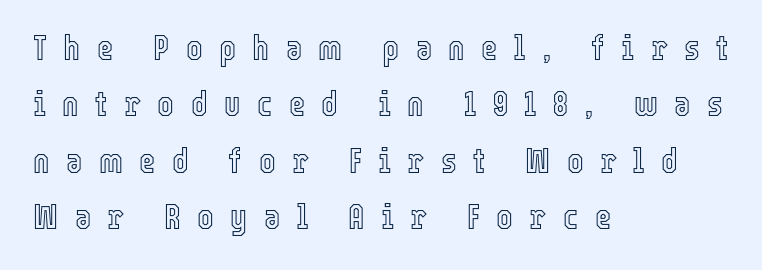
Q: Is the text italic (slanted)? A: No, it is upright.
Q: Is the text underlined? A: No.
Q: How is the paragraph aligned? A: Left-aligned.
Q: Is the spacing between letters normal or unusually wide? A: Unusually wide.
Q: Is the spacing between lines tight, normal or loose? A: Normal.
Q: Width (condensed, normal, or wide)? A: Condensed.
Q: x-height? A: Medium.
Q: Monospaced? A: No.
